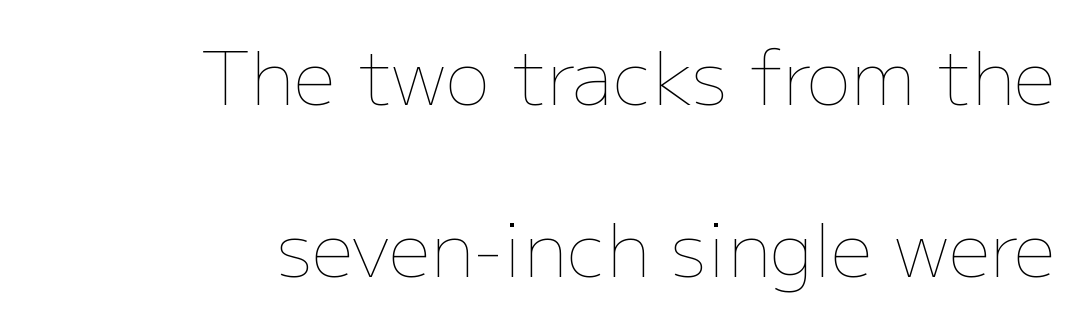
Q: Is the text bold? A: No.
Q: Is the text italic (slanted)? A: No, it is upright.
Q: Is the text underlined? A: No.
Q: How is the paragraph aligned? A: Right-aligned.
Q: Is the spacing between letters normal or unusually wide? A: Normal.
Q: Is the spacing between lines tight, normal or loose? A: Loose.
Q: Width (condensed, normal, or wide)? A: Normal.
Q: Stroke contrast? A: Low.
Q: x-height? A: Medium.
Q: Monospaced? A: No.
